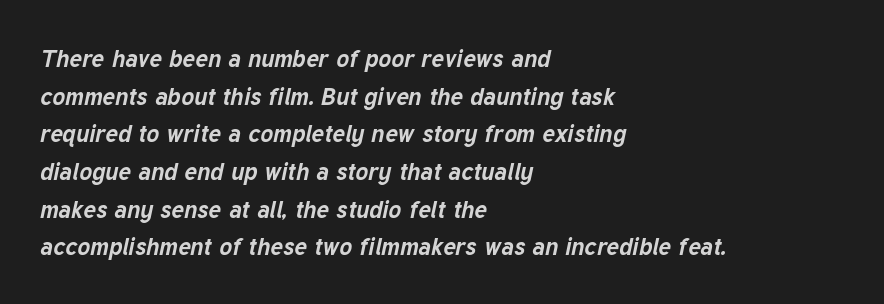
{"italic": "yes", "lean": "right", "slant_degrees": 12, "bold": "yes", "underline": "no", "align": "left", "line_spacing": "normal", "line_spacing_ratio": 1.57, "letter_spacing": "normal", "letter_spacing_em": 0.0, "glyph_px": 24}
